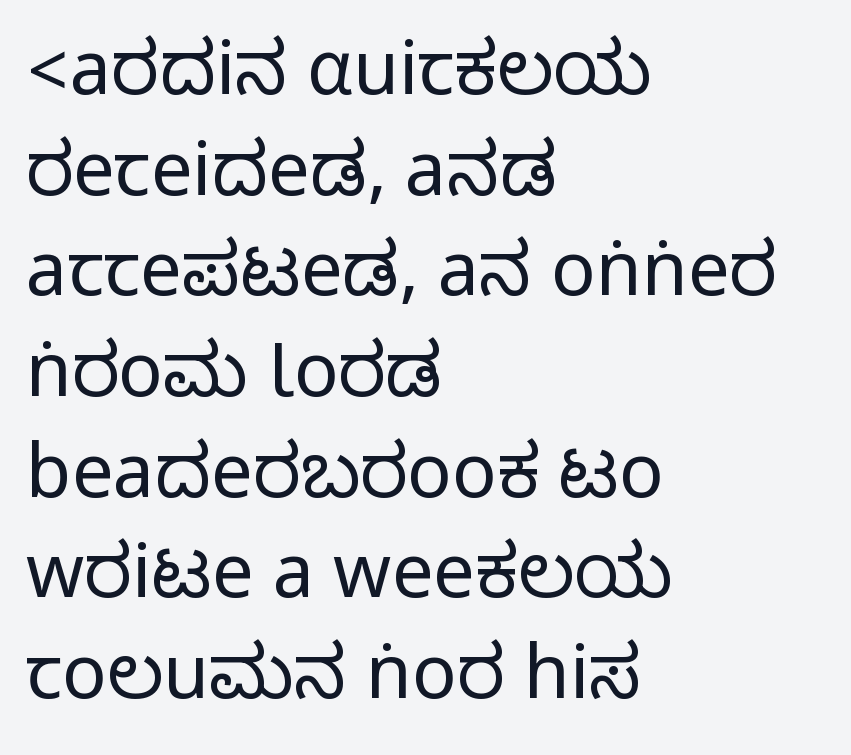
If you measured baseline to baseline, you'd find a middling distance. The passage shown is not underscored anywhere. Character widths vary here, with narrow letters taking less room than wide ones. To sum up the face: it is a sans, with no serifs.
